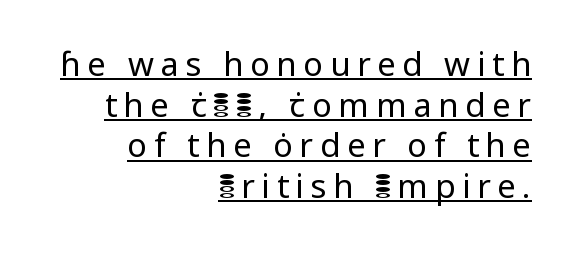
Q: Is the text bold? A: No.
Q: Is the text italic (slanted)? A: No, it is upright.
Q: Is the typeface a serif or a sans-serif typeface? A: Sans-serif.
Q: Is the text underlined? A: Yes.
Q: How is the paragraph aligned? A: Right-aligned.
Q: Is the spacing between letters normal or unusually wide? A: Unusually wide.
Q: Width (condensed, normal, or wide)? A: Normal.
Q: Stroke contrast? A: Low.
Q: x-height? A: Medium.
Q: Monospaced? A: No.
